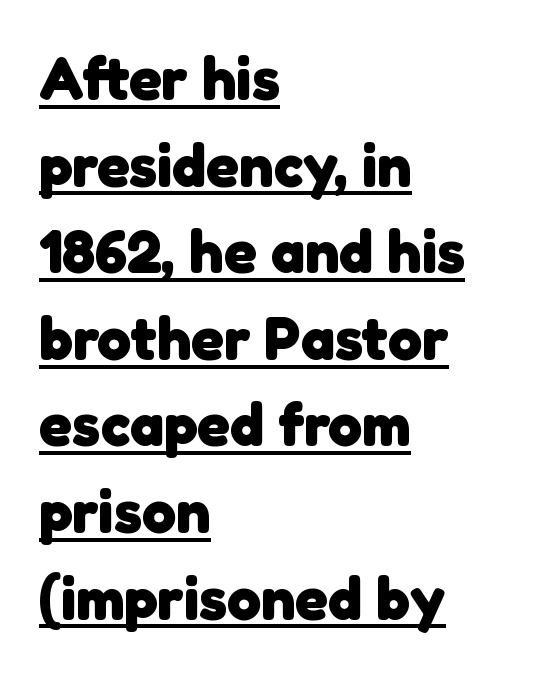
Q: Is the text bold? A: Yes.
Q: Is the typeface a serif or a sans-serif typeface? A: Sans-serif.
Q: Is the text underlined? A: Yes.
Q: How is the paragraph aligned? A: Left-aligned.
Q: Is the spacing between letters normal or unusually wide? A: Normal.
Q: Is the spacing between lines tight, normal or loose? A: Normal.
Q: Width (condensed, normal, or wide)? A: Normal.
Q: Stroke contrast? A: Low.
Q: x-height? A: Medium.
Q: Monospaced? A: No.
